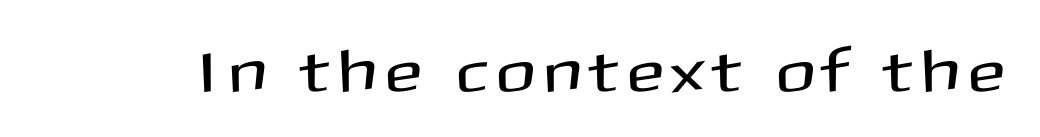
Here the designer chose a conventional face with non-uniform glyph widths. The passage shown has open, widely tracked lettering throughout. Type style note: lacks serifs. Has an underline been added? It has not. Ascenders rise straight up at ninety degrees.
